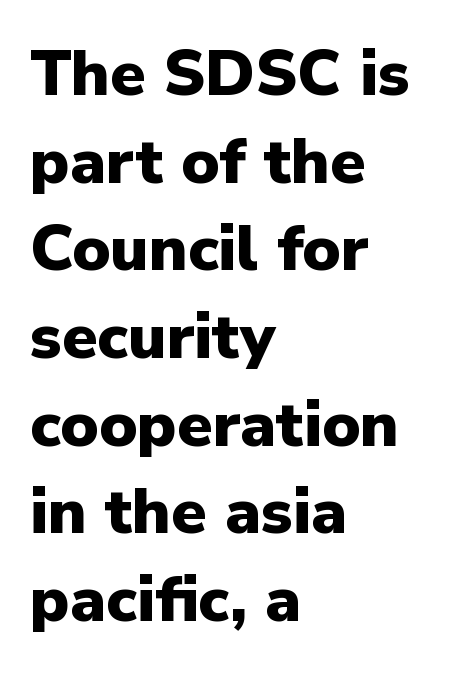
Q: Is the text bold? A: Yes.
Q: Is the text italic (slanted)? A: No, it is upright.
Q: Is the typeface a serif or a sans-serif typeface? A: Sans-serif.
Q: Is the text underlined? A: No.
Q: How is the paragraph aligned? A: Left-aligned.
Q: Is the spacing between letters normal or unusually wide? A: Normal.
Q: Is the spacing between lines tight, normal or loose? A: Normal.
Q: Width (condensed, normal, or wide)? A: Normal.
Q: Stroke contrast? A: Low.
Q: x-height? A: Medium.
Q: Monospaced? A: No.
